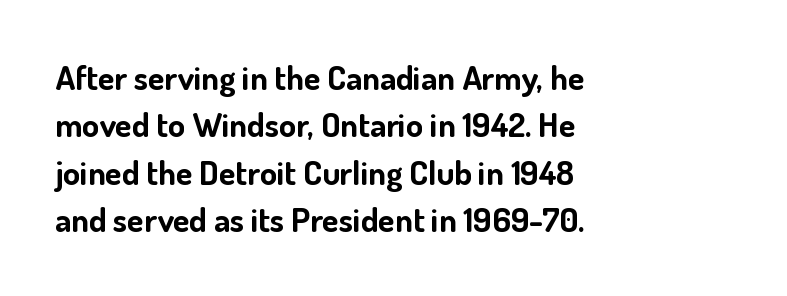
The image shows 34 px bold sans-serif type, upright; set left-aligned, normal line spacing (1.39x), normal letter spacing, not underlined; low stroke contrast and a small x-height.
